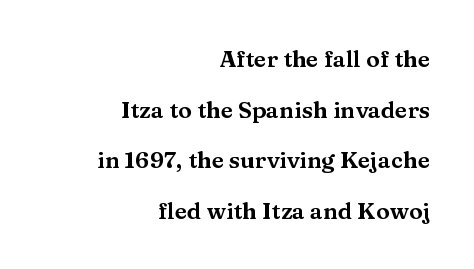
Just letters on the line, the space beneath them empty. The compositor pushed each line to the right boundary. You can tell it's not italic because the verticals are truly vertical. The rendering keeps characters at their native spacing.
